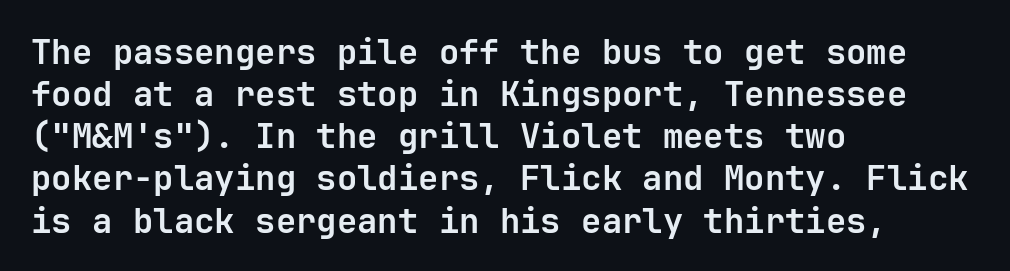
The image shows 34 px semibold sans-serif type, upright; set left-aligned, line spacing 1.24x, normal letter spacing, not underlined; low stroke contrast and a medium x-height.
